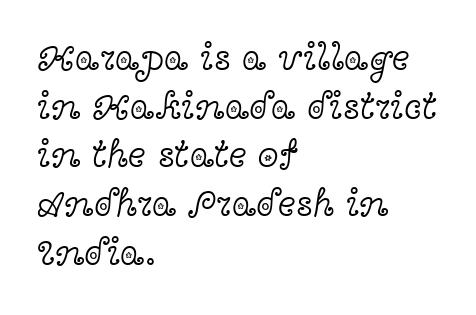
In terms of leading, this rendering sits right in the middle. The passage shown is typed in a proportional face where columns would drift. These lines were composed using upright roman letters. The paragraph shown leans on its left margin. The baseline area is clear. Standard letterfit; no display-style spreading of the glyphs.
